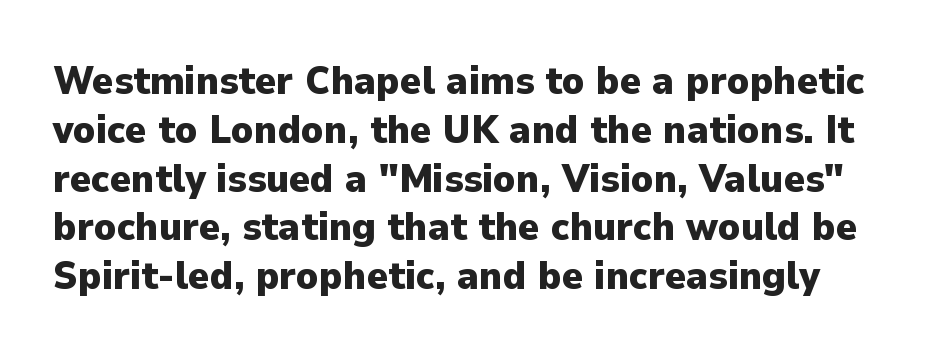
{"serif": "no", "italic": "no", "bold": "yes", "weight": "heavy", "width": "normal", "stroke_contrast": "low", "x_height": "medium", "monospaced": "no", "underline": "no", "line_spacing_ratio": 1.22, "letter_spacing": "normal", "letter_spacing_em": 0.0, "glyph_px": 40}
